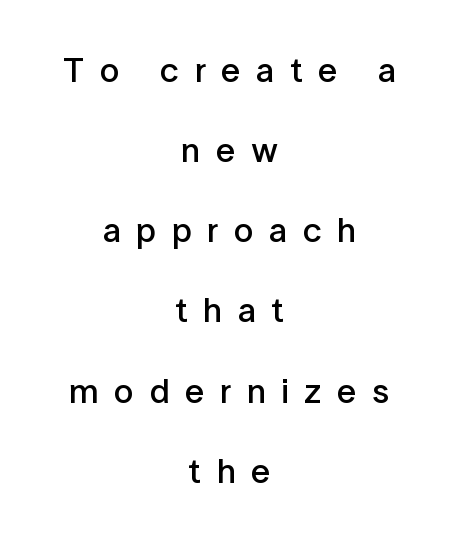
{"serif": "no", "italic": "no", "bold": "semi", "weight": "semibold", "width": "normal", "stroke_contrast": "low", "x_height": "medium", "monospaced": "no", "underline": "no", "align": "center", "line_spacing": "loose", "line_spacing_ratio": 2.29, "letter_spacing": "wide", "letter_spacing_em": 0.44, "glyph_px": 35}
